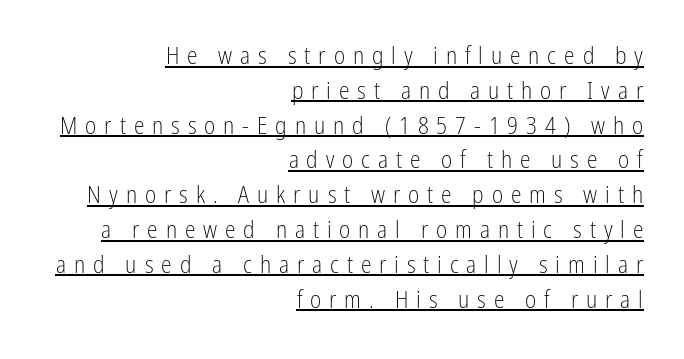
Q: Is the text bold? A: No.
Q: Is the text italic (slanted)? A: No, it is upright.
Q: Is the text underlined? A: Yes.
Q: How is the paragraph aligned? A: Right-aligned.
Q: Is the spacing between letters normal or unusually wide? A: Unusually wide.
Q: Is the spacing between lines tight, normal or loose? A: Normal.
